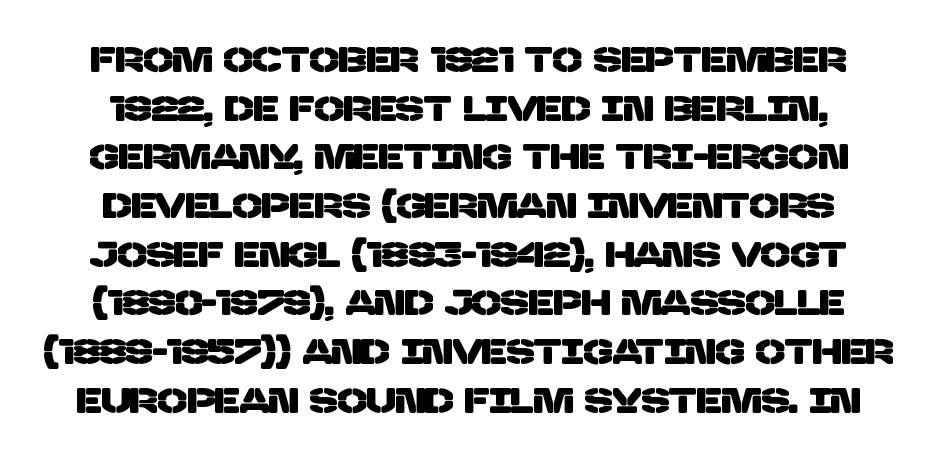
The whitespace from short lines is split evenly between both sides. Each word holds together tightly as a unit, with standard inter-letter gaps. Leading: standard. The specimen omits any rule beneath the text block's lines. The letters advance in unequal steps, a hallmark of proportional type. The characters display no serif detailing; their extremities are plain.
